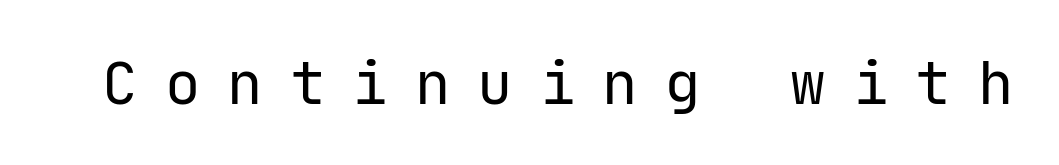
{"serif": "no", "italic": "no", "bold": "no", "weight": "regular", "width": "normal", "stroke_contrast": "low", "x_height": "medium", "monospaced": "yes", "underline": "no", "letter_spacing": "wide", "letter_spacing_em": 0.46, "glyph_px": 59}
